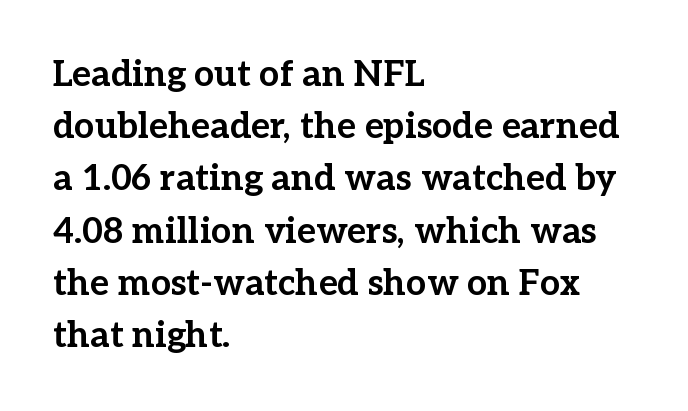
{"serif": "yes", "italic": "no", "bold": "yes", "weight": "bold", "width": "normal", "stroke_contrast": "low", "x_height": "medium", "monospaced": "no", "underline": "no", "align": "left", "line_spacing": "normal", "line_spacing_ratio": 1.45, "letter_spacing": "normal", "letter_spacing_em": 0.0, "glyph_px": 36}
